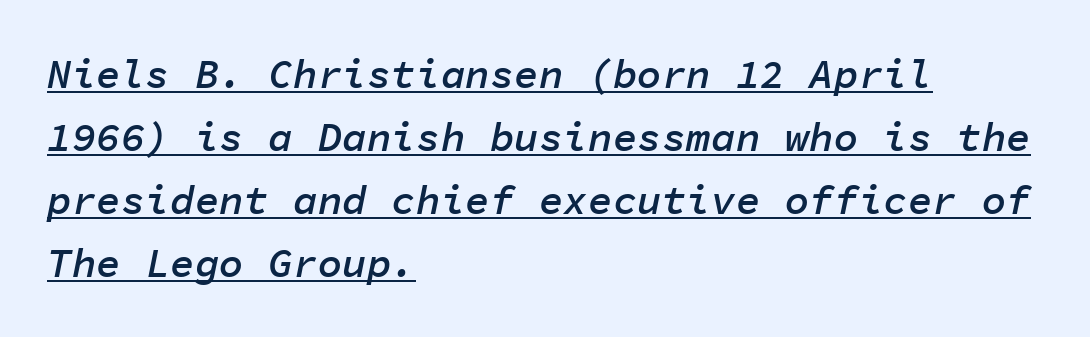
{"italic": "yes", "lean": "right", "slant_degrees": 11, "bold": "semi", "weight": "semibold", "width": "normal", "stroke_contrast": "low", "x_height": "medium", "monospaced": "yes", "underline": "yes", "align": "left", "line_spacing": "normal", "line_spacing_ratio": 1.54, "letter_spacing": "normal", "letter_spacing_em": 0.0, "glyph_px": 41}
